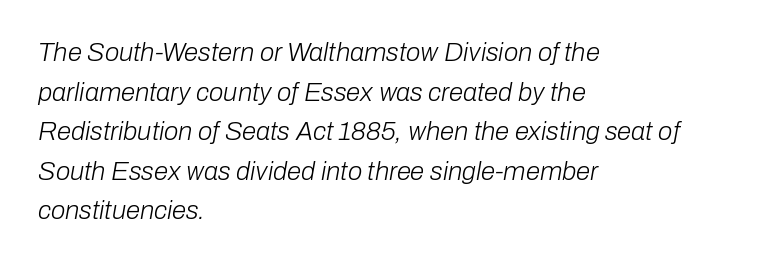
This rendering uses left alignment, leaving the right contour irregular. The tracking reads as untouched default to a designer's eye. Lines of text with bare space underneath. Reading down the column, the eye jumps a familiar distance to each next line. An italicized treatment has been applied to the whole sample.
